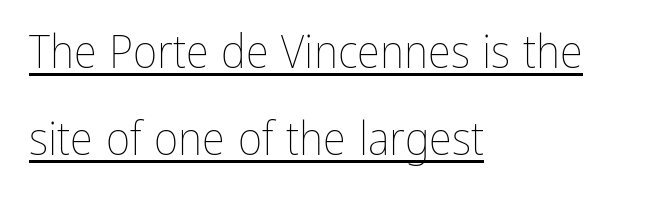
The image shows 47 px thin, condensed type, upright; set left-aligned, line spacing 1.85x, normal letter spacing, underlined; low stroke contrast and a medium x-height.
